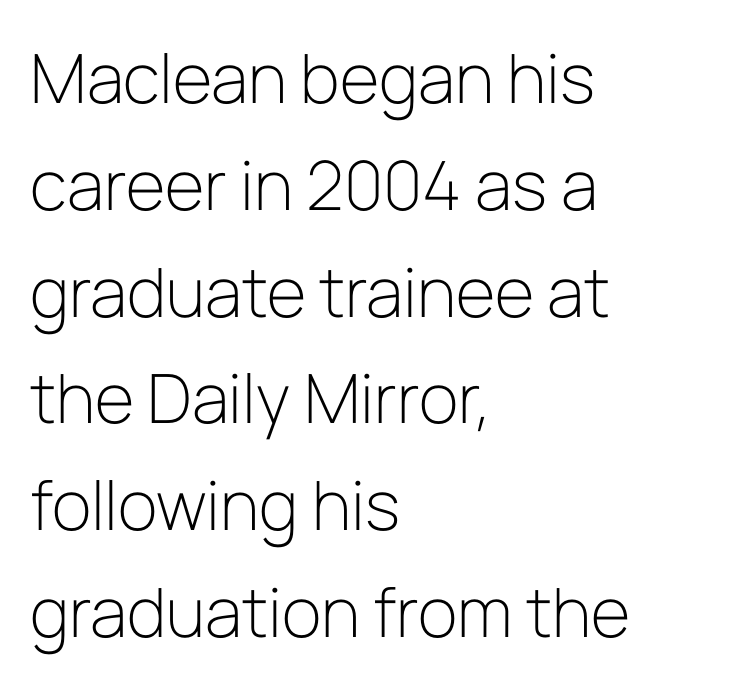
{"serif": "no", "italic": "no", "bold": "no", "weight": "light", "width": "normal", "stroke_contrast": "low", "x_height": "medium", "monospaced": "no", "underline": "no", "align": "left", "line_spacing": "normal", "line_spacing_ratio": 1.57, "letter_spacing": "normal", "letter_spacing_em": 0.0, "glyph_px": 68}
